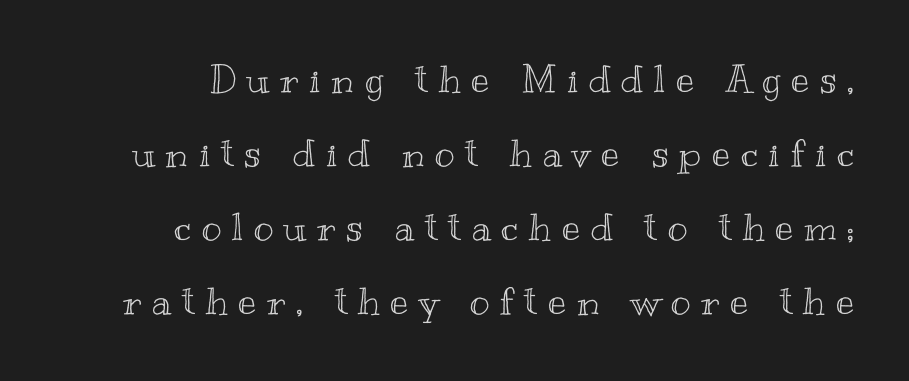
The font's upright variant was chosen for this text. Is the letter spacing exaggerated? Yes — the characters are pushed far apart. The rendering uses a large line-height, opening up the rows. Only glyphs here, with clear space below each row. Looks like regular typesetting: each glyph gets only the width it needs.
